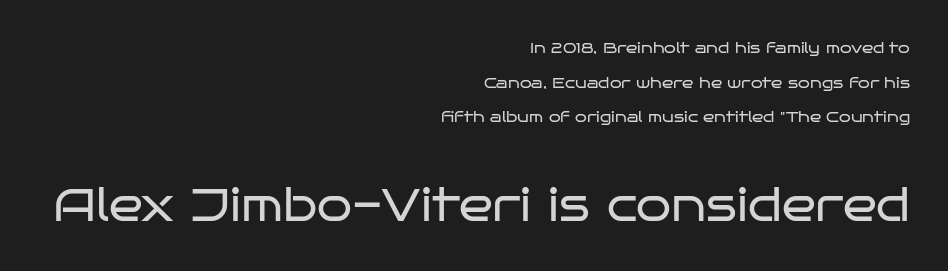
The image shows 45 px regular-weight, wide sans-serif type, upright; set right-aligned, loose line spacing (2.31x), normal letter spacing, not underlined; the second (bottom) block is 3.0x larger; low stroke contrast and a large x-height.
